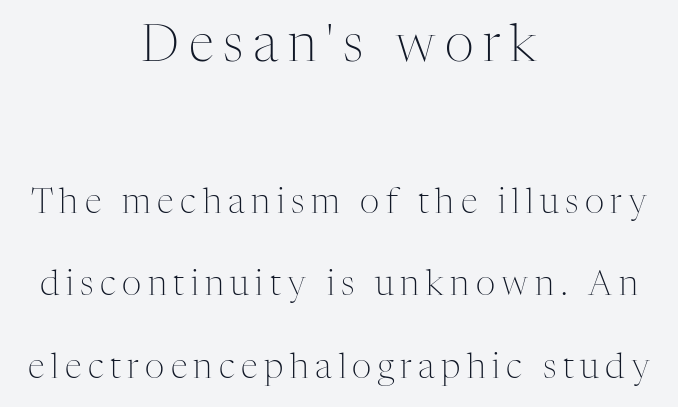
The image shows 51 px light serif type, upright; set centered, loose line spacing (2.43x), not underlined; the first (top) block is 1.5x larger; medium stroke contrast and a medium x-height.
